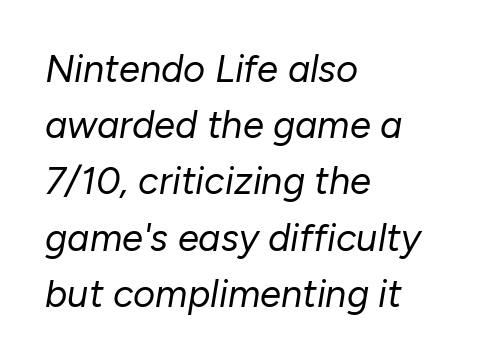
{"italic": "yes", "lean": "right", "slant_degrees": 10, "bold": "no", "weight": "regular", "width": "normal", "stroke_contrast": "low", "x_height": "medium", "monospaced": "no", "underline": "no", "align": "left", "line_spacing": "normal", "line_spacing_ratio": 1.48, "letter_spacing": "normal", "letter_spacing_em": 0.0, "glyph_px": 38}
